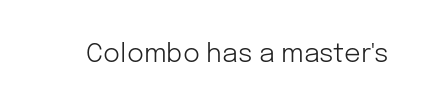
{"italic": "no", "bold": "no", "underline": "no", "letter_spacing": "normal", "letter_spacing_em": 0.0, "glyph_px": 26}
